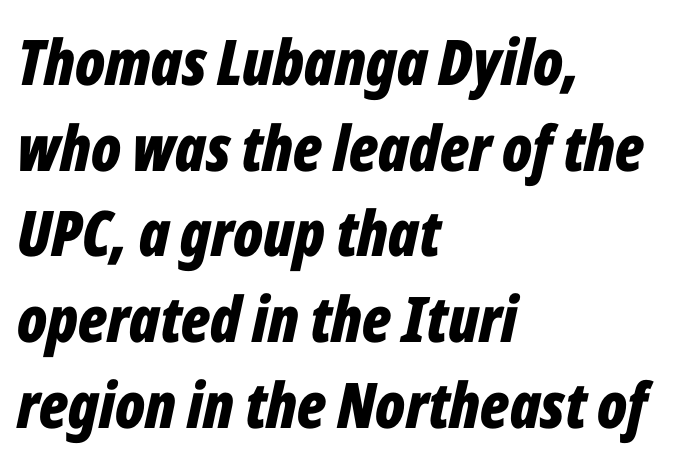
The image shows 63 px bold, condensed type, italic (leaning right); set left-aligned, normal line spacing (1.36x), normal letter spacing, not underlined; low stroke contrast and a medium x-height.
